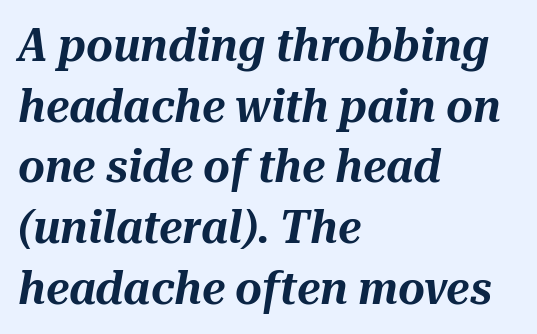
Q: Is the text italic (slanted)? A: Yes, it leans right by about 10 degrees.
Q: Is the text underlined? A: No.
Q: How is the paragraph aligned? A: Left-aligned.
Q: Is the spacing between letters normal or unusually wide? A: Normal.
Q: Is the spacing between lines tight, normal or loose? A: Normal.
Q: Width (condensed, normal, or wide)? A: Normal.
Q: Stroke contrast? A: Medium.
Q: x-height? A: Medium.
Q: Monospaced? A: No.
